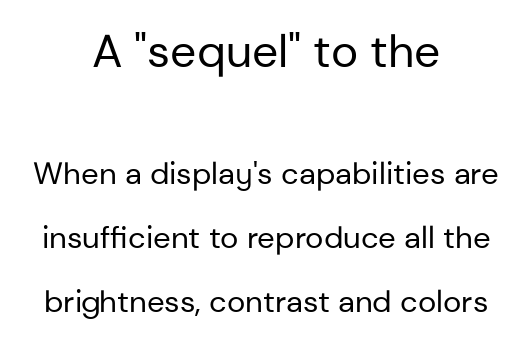
Q: Is the text bold? A: No.
Q: Is the text italic (slanted)? A: No, it is upright.
Q: Is the typeface a serif or a sans-serif typeface? A: Sans-serif.
Q: Is the text underlined? A: No.
Q: How is the paragraph aligned? A: Centered.
Q: Is the spacing between letters normal or unusually wide? A: Normal.
Q: Is the spacing between lines tight, normal or loose? A: Loose.
Q: Which block of text is set in a larger size, the first (top) or the second (bottom)? A: The first (top) one.
Q: Width (condensed, normal, or wide)? A: Normal.
Q: Stroke contrast? A: Low.
Q: x-height? A: Medium.
Q: Monospaced? A: No.
